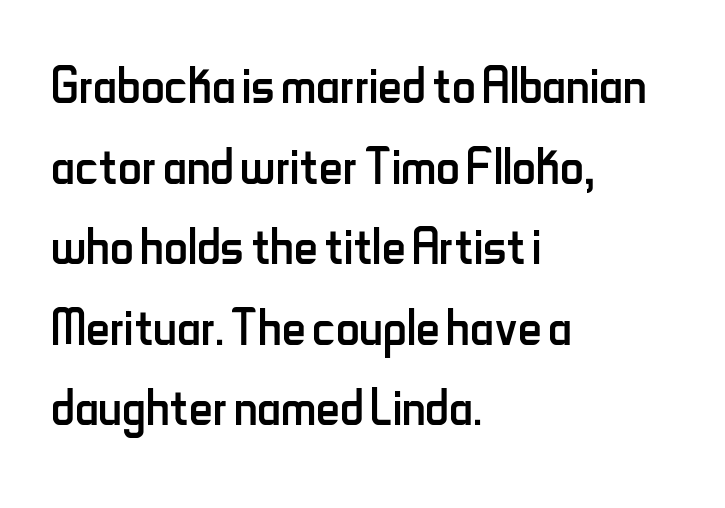
Q: Is the text bold? A: No.
Q: Is the text italic (slanted)? A: No, it is upright.
Q: Is the typeface a serif or a sans-serif typeface? A: Sans-serif.
Q: Is the text underlined? A: No.
Q: How is the paragraph aligned? A: Left-aligned.
Q: Is the spacing between letters normal or unusually wide? A: Normal.
Q: Width (condensed, normal, or wide)? A: Condensed.
Q: Stroke contrast? A: Low.
Q: x-height? A: Small.
Q: Monospaced? A: No.
